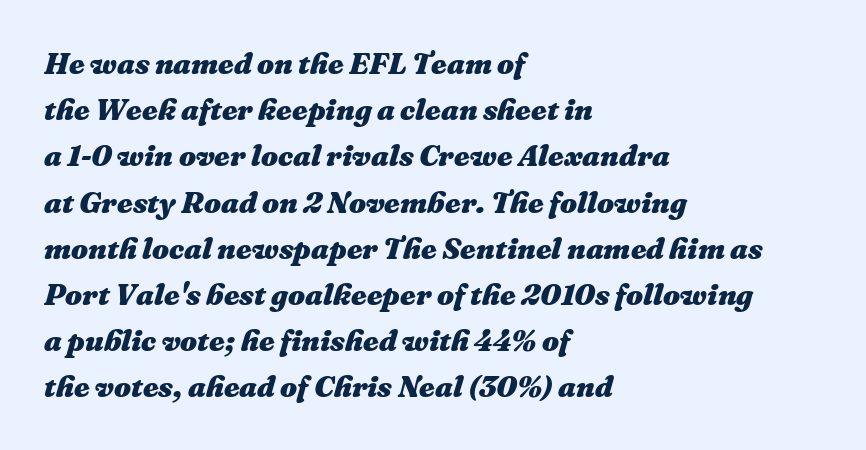
{"italic": "yes", "lean": "right", "slant_degrees": 16, "bold": "yes", "weight": "heavy", "width": "normal", "stroke_contrast": "medium", "x_height": "medium", "monospaced": "no", "underline": "no", "align": "left", "line_spacing": "normal", "line_spacing_ratio": 1.54, "letter_spacing": "normal", "letter_spacing_em": 0.0, "glyph_px": 30}
